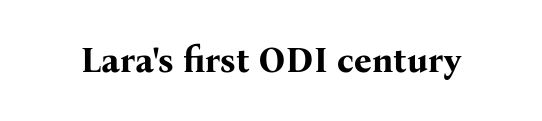
The image shows 35 px bold serif type, upright; set normal letter spacing, not underlined; medium stroke contrast and a medium x-height.
